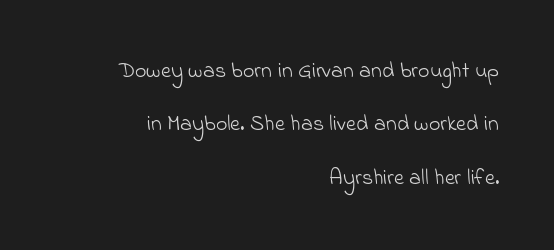
{"bold": "no", "underline": "no", "align": "right", "line_spacing": "loose", "line_spacing_ratio": 2.43, "letter_spacing": "normal", "letter_spacing_em": 0.0, "glyph_px": 22}
